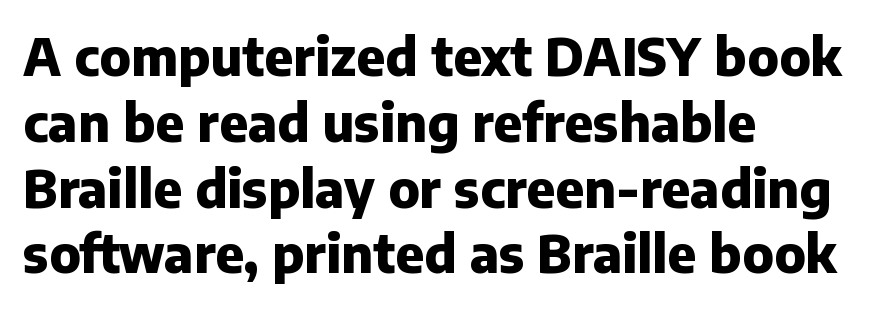
{"serif": "no", "italic": "no", "bold": "yes", "weight": "heavy", "width": "normal", "stroke_contrast": "low", "x_height": "medium", "monospaced": "no", "underline": "no", "align": "left", "line_spacing": "normal", "line_spacing_ratio": 1.29, "letter_spacing": "normal", "letter_spacing_em": 0.0, "glyph_px": 51}
